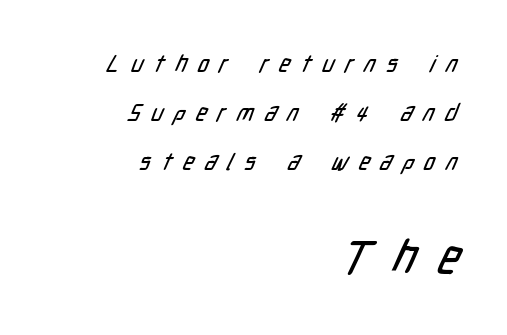
Letterform terminals end flat and unadorned throughout the passage. Visually, the bottom section dominates because its glyphs are scaled up. How would I describe the line gaps? Wide and relaxed. Loose tracking; the words dissolve into strings of separated letters.
